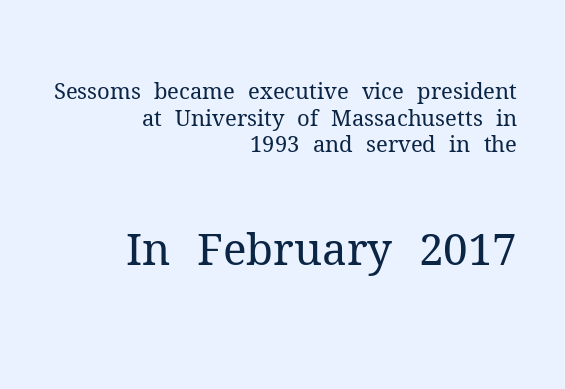
The image shows 44 px regular-weight serif type, upright; set right-aligned, line spacing 1.21x, normal letter spacing, not underlined; the second (bottom) block is 2.0x larger; medium stroke contrast and a medium x-height.
